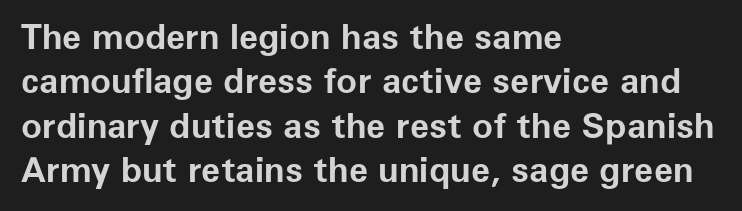
The letters advance in unequal steps, a hallmark of proportional type. Honestly, there is no underline to notice here at all. Does the type have serifs? No, each stem ends abruptly. This block has exactly the height ordinary leading produces. You'd pick this weight for a headline — it's a proper bold.
